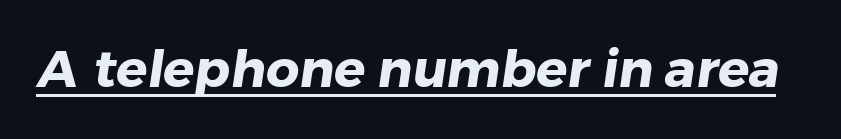
The image shows 52 px heavy sans-serif type; set normal letter spacing, underlined; low stroke contrast and a medium x-height.
